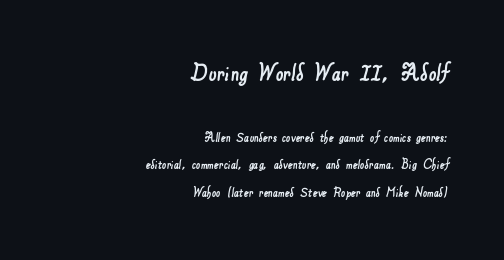
{"underline": "no", "align": "right", "line_spacing_ratio": 1.85, "letter_spacing": "normal", "letter_spacing_em": 0.0, "larger_block": "first", "size_ratio": 1.8, "glyph_px": 27}
